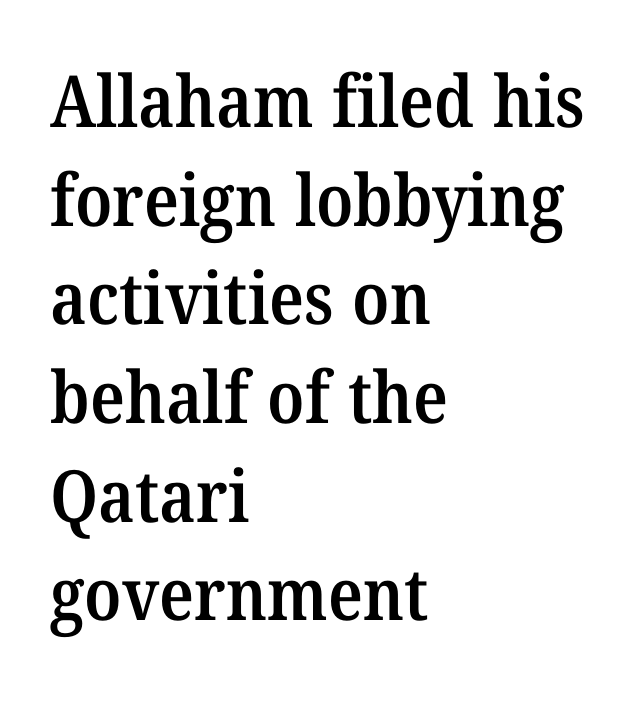
The image shows 72 px semibold serif type; set left-aligned, normal line spacing (1.37x), normal letter spacing, not underlined; medium stroke contrast and a medium x-height.
